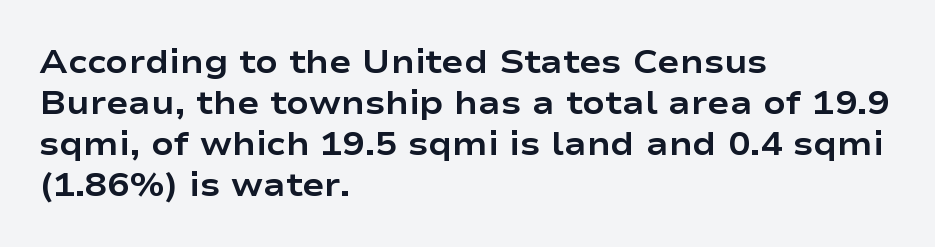
Honestly, there is no underline to notice here at all. Does the weight exceed regular? Yes, all the way to bold. Line starts are locked; line ends wander. Compared with typical body copy, the letter spacing here is the same.
